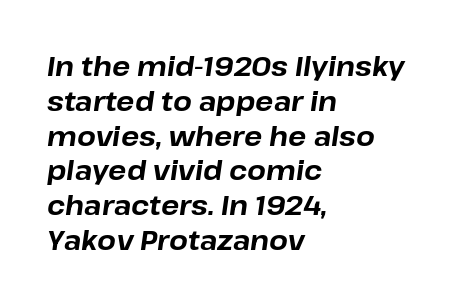
{"italic": "yes", "lean": "right", "slant_degrees": 8, "bold": "yes", "underline": "no", "align": "left", "line_spacing": "normal", "line_spacing_ratio": 1.29, "letter_spacing": "normal", "letter_spacing_em": 0.0, "glyph_px": 27}
